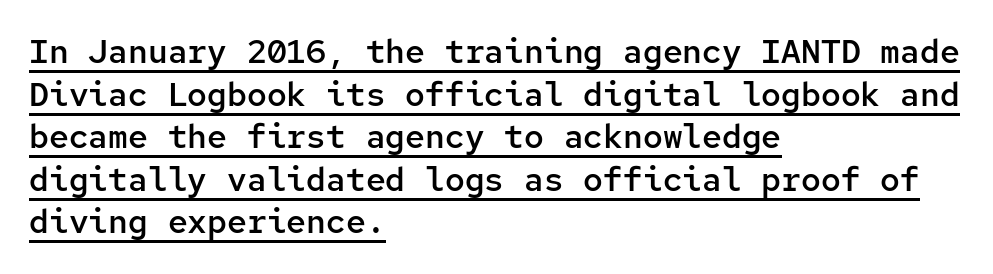
The image shows 33 px semibold sans-serif type, upright, monospaced; set left-aligned, normal line spacing (1.29x), normal letter spacing, underlined; low stroke contrast and a medium x-height.
